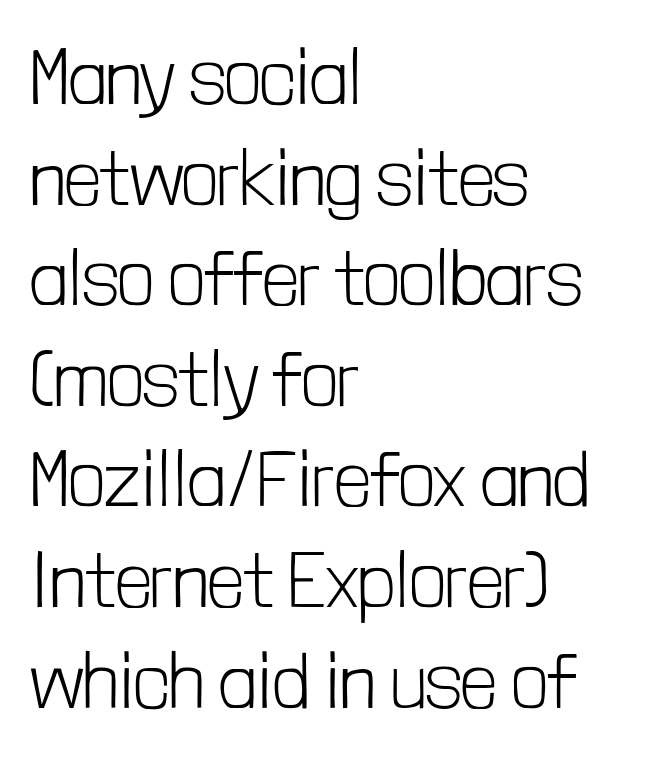
Q: Is the text bold? A: No.
Q: Is the text italic (slanted)? A: No, it is upright.
Q: Is the typeface a serif or a sans-serif typeface? A: Sans-serif.
Q: Is the text underlined? A: No.
Q: How is the paragraph aligned? A: Left-aligned.
Q: Is the spacing between letters normal or unusually wide? A: Normal.
Q: Is the spacing between lines tight, normal or loose? A: Normal.
Q: Width (condensed, normal, or wide)? A: Condensed.
Q: Stroke contrast? A: Low.
Q: x-height? A: Medium.
Q: Monospaced? A: No.
